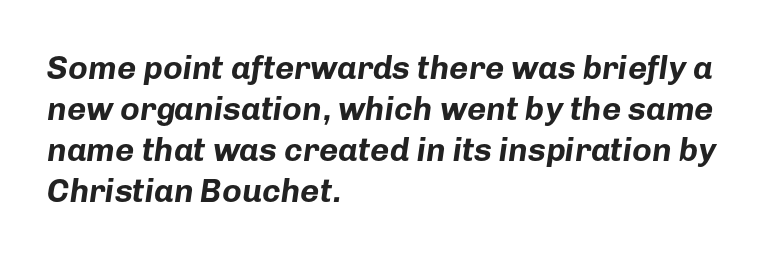
{"italic": "yes", "lean": "right", "slant_degrees": 8, "bold": "yes", "weight": "bold", "width": "normal", "stroke_contrast": "low", "x_height": "medium", "monospaced": "no", "underline": "no", "align": "left", "line_spacing_ratio": 1.24, "letter_spacing": "normal", "letter_spacing_em": 0.0, "glyph_px": 33}
